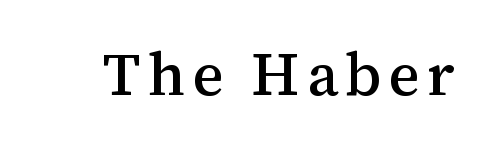
The image shows 61 px serif type, upright; set not underlined; medium stroke contrast and a medium x-height.
